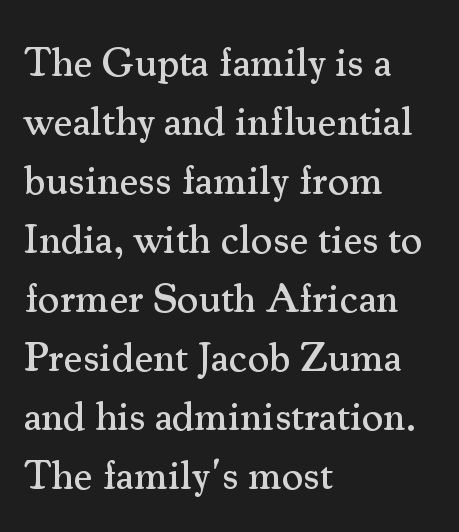
Q: Is the text italic (slanted)? A: No, it is upright.
Q: Is the typeface a serif or a sans-serif typeface? A: Serif.
Q: Is the text underlined? A: No.
Q: How is the paragraph aligned? A: Left-aligned.
Q: Is the spacing between letters normal or unusually wide? A: Normal.
Q: Is the spacing between lines tight, normal or loose? A: Normal.
Q: Width (condensed, normal, or wide)? A: Normal.
Q: Stroke contrast? A: Medium.
Q: x-height? A: Small.
Q: Monospaced? A: No.
